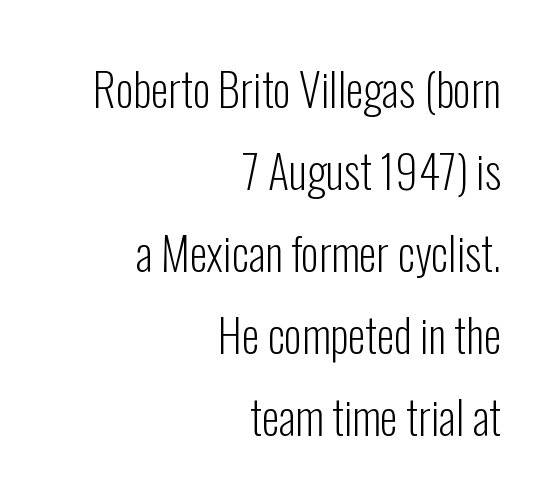
{"serif": "no", "italic": "no", "bold": "no", "weight": "light", "width": "condensed", "stroke_contrast": "low", "x_height": "medium", "monospaced": "no", "underline": "no", "align": "right", "line_spacing_ratio": 1.82, "letter_spacing": "normal", "letter_spacing_em": 0.0, "glyph_px": 45}
